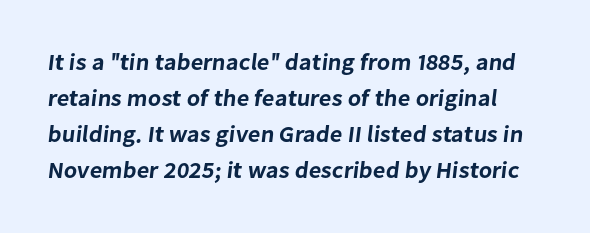
The string is rendered with underlining switched off. In terms of leading, this rendering sits right in the middle. Characters follow at the spacing the type designer built in.
